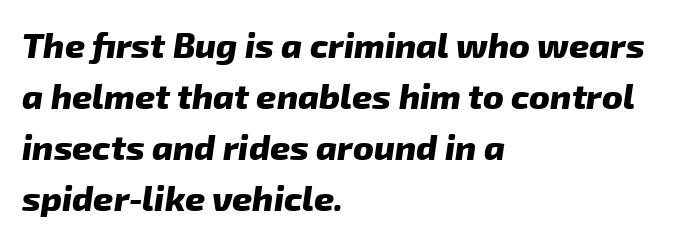
The image shows 35 px heavy sans-serif type; set left-aligned, normal line spacing (1.46x), normal letter spacing, not underlined; low stroke contrast and a medium x-height.
